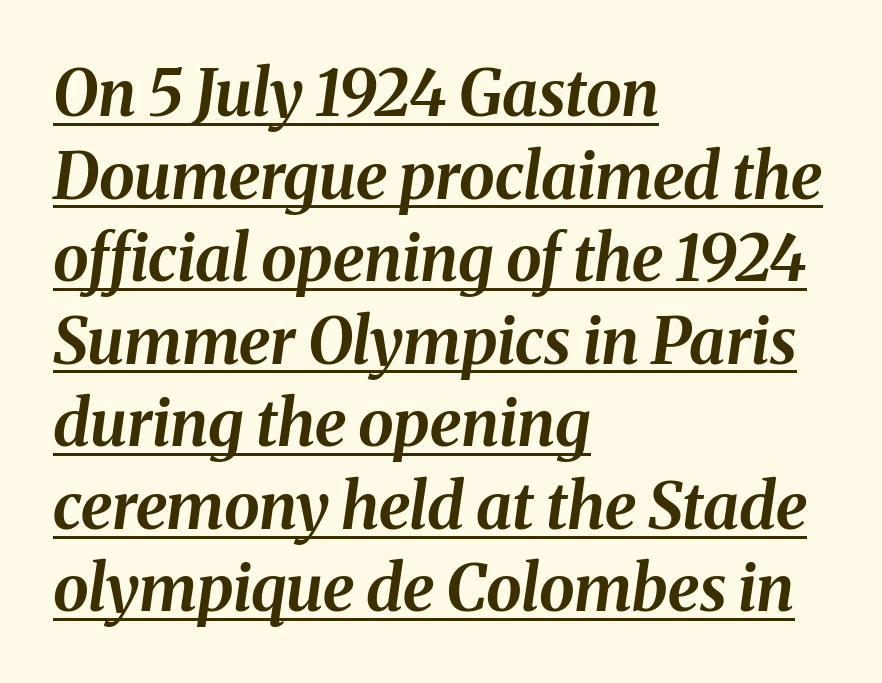
{"italic": "yes", "lean": "right", "slant_degrees": 8, "bold": "yes", "weight": "bold", "width": "normal", "stroke_contrast": "medium", "x_height": "medium", "monospaced": "no", "underline": "yes", "align": "left", "line_spacing": "normal", "line_spacing_ratio": 1.29, "letter_spacing": "normal", "letter_spacing_em": 0.0, "glyph_px": 64}
